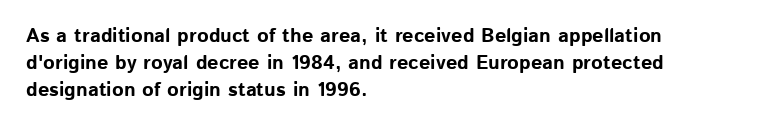
Q: Is the text bold? A: Yes.
Q: Is the text italic (slanted)? A: No, it is upright.
Q: Is the text underlined? A: No.
Q: How is the paragraph aligned? A: Left-aligned.
Q: Is the spacing between letters normal or unusually wide? A: Normal.
Q: Is the spacing between lines tight, normal or loose? A: Normal.
